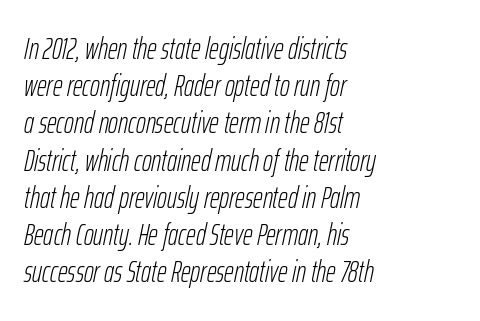
{"italic": "yes", "lean": "right", "slant_degrees": 12, "bold": "no", "weight": "light", "width": "condensed", "stroke_contrast": "low", "x_height": "medium", "monospaced": "no", "underline": "no", "align": "left", "line_spacing_ratio": 1.24, "letter_spacing": "normal", "letter_spacing_em": 0.0, "glyph_px": 30}
